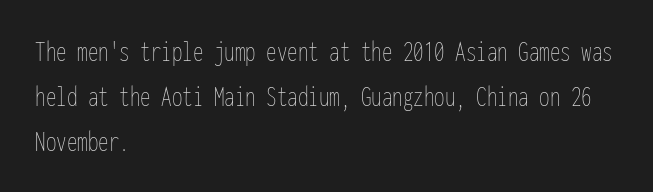
{"italic": "no", "bold": "no", "weight": "thin", "width": "condensed", "stroke_contrast": "low", "x_height": "medium", "monospaced": "yes", "underline": "no", "align": "left", "line_spacing": "normal", "line_spacing_ratio": 1.5, "letter_spacing": "normal", "letter_spacing_em": 0.0, "glyph_px": 30}
